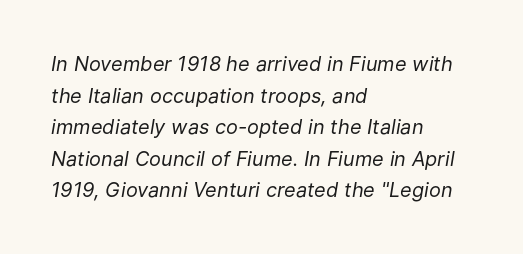
The image shows 20 px text type, italic (leaning right); set left-aligned, normal line spacing (1.58x), normal letter spacing, not underlined.
